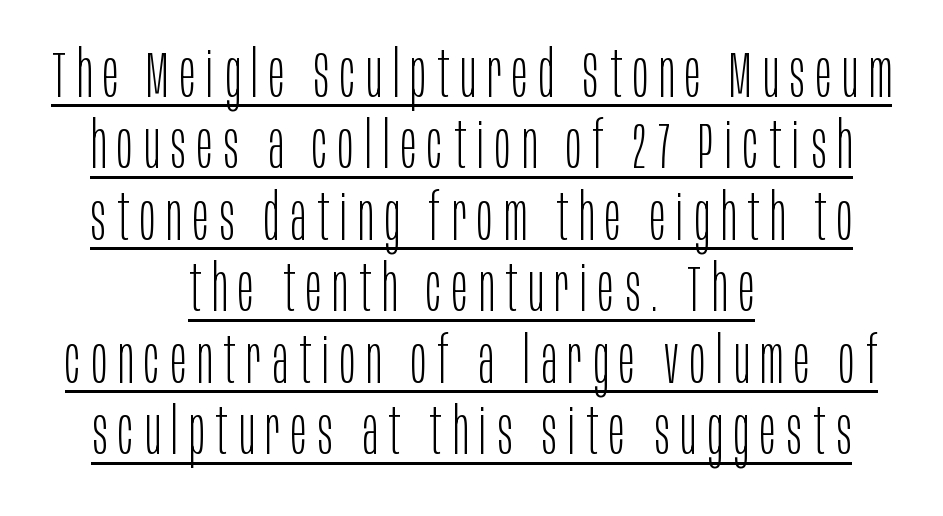
Does the type have serifs? No, each stem ends abruptly. Both edges are ragged and mirror each other, which tells us the setting is centered. Regarding leading, the lines here are crowded together. Underline: present. Vertical stems look standard width or narrower in stroke.
